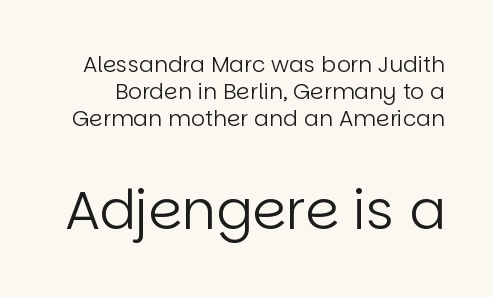
Unbolded letterforms with no extra heft. Character size in the trailing block exceeds that of the leading block. Serifs: no, the terminals of the letterforms are clean. The gaps between neighbouring characters are ordinary and unremarkable. The rendering uses natural spacing where letterforms have individual widths.
